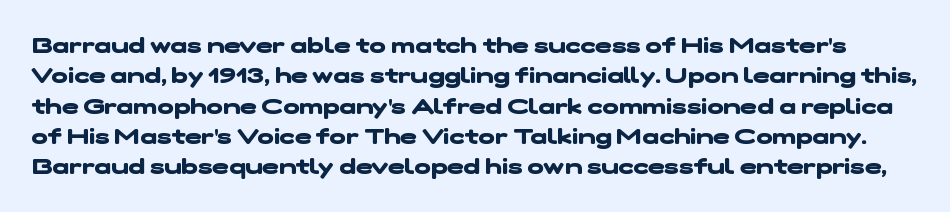
Is the type bold? Yes — the strokes are clearly thick and heavy. The lines sit at an ordinary, default distance from one another. Just letters on the line, the space beneath them empty. Observe the ordinary spacing: letters are neighbours, not strangers.
